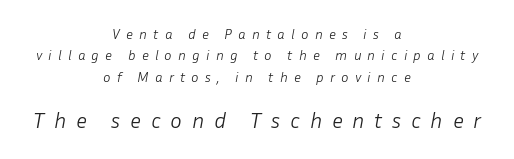
Two sizes are in play, and the larger belongs to the second block. Weight class: somewhere from thin through regular. Tracking here is generous; glyphs stand well apart from one another. The letters are slanted; this is an italic face. This block has exactly the height ordinary leading produces. One-word summary of the alignment: center.
